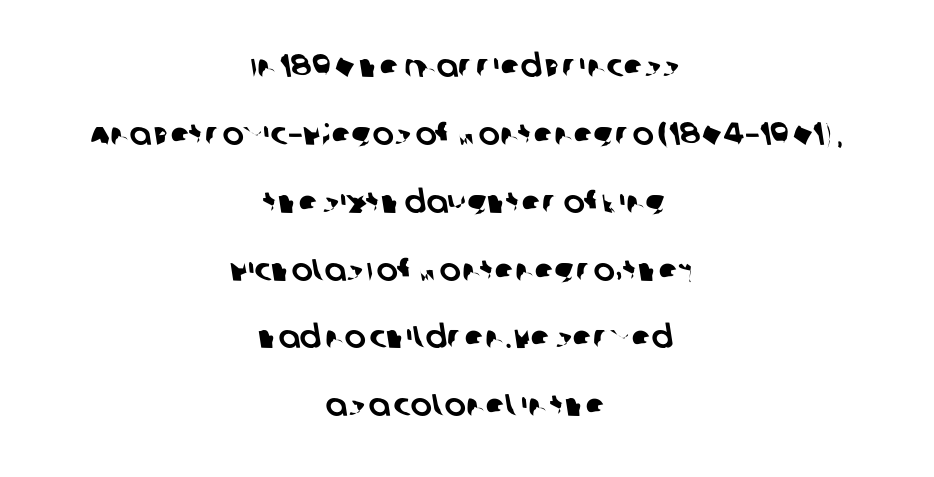
The image shows 32 px sans-serif type; set centered, loose line spacing (2.12x), normal letter spacing, not underlined; low stroke contrast and a large x-height.
